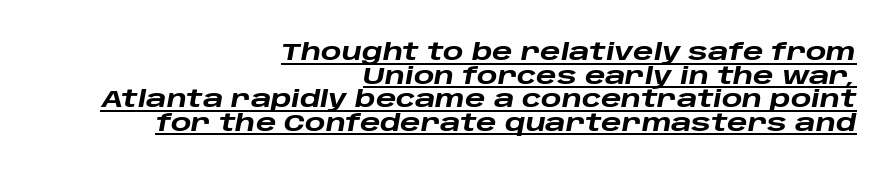
The image shows 24 px bold type, italic (leaning right); set right-aligned, tight line spacing (0.98x), normal letter spacing, underlined.
